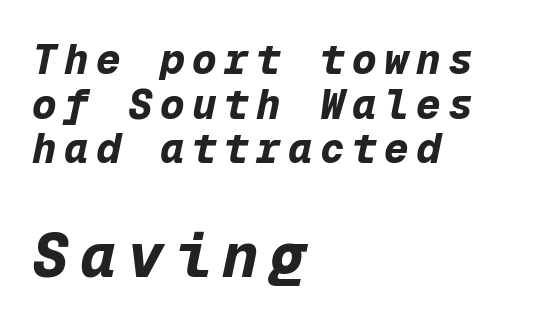
The image shows 61 px bold type, italic (leaning right), monospaced; set left-aligned, tight line spacing (1.09x), not underlined; the second (bottom) block is 1.49x larger; low stroke contrast and a medium x-height.
